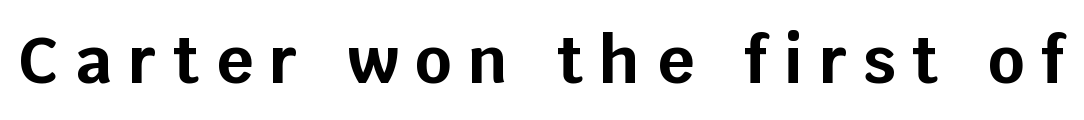
Q: Is the text bold? A: Yes.
Q: Is the text italic (slanted)? A: No, it is upright.
Q: Is the typeface a serif or a sans-serif typeface? A: Sans-serif.
Q: Is the text underlined? A: No.
Q: Is the spacing between letters normal or unusually wide? A: Unusually wide.
Q: Width (condensed, normal, or wide)? A: Normal.
Q: Stroke contrast? A: Low.
Q: x-height? A: Large.
Q: Monospaced? A: No.
